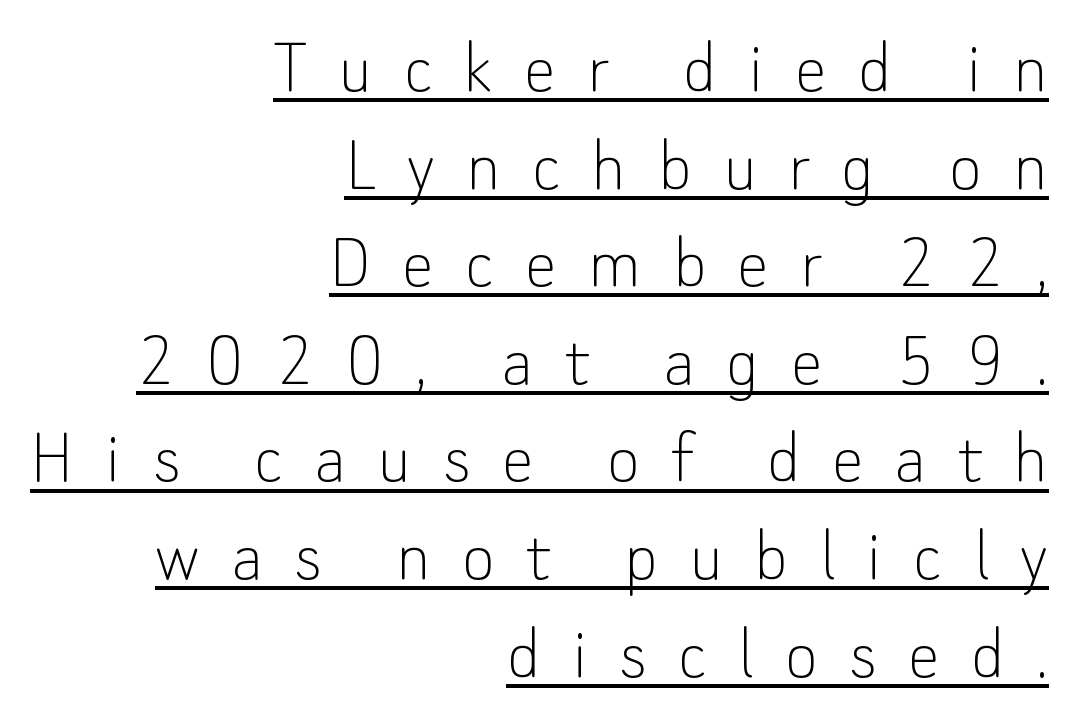
The image shows 80 px thin sans-serif type, upright; set right-aligned, line spacing 1.22x, unusually wide letter spacing (+0.39 em), underlined; low stroke contrast and a small x-height.
